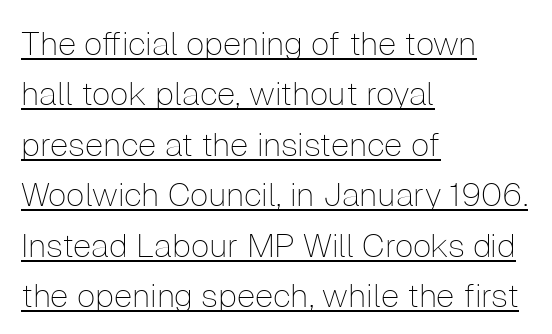
The image shows 33 px thin sans-serif type, upright; set left-aligned, normal line spacing (1.53x), normal letter spacing, underlined; low stroke contrast and a medium x-height.
